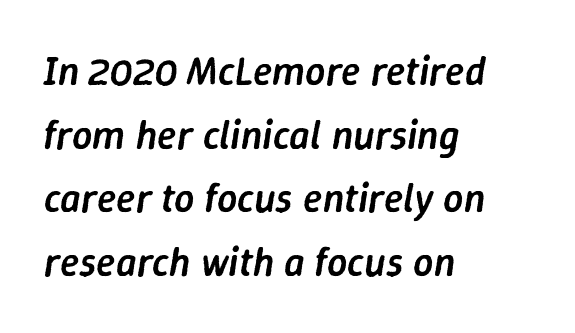
Q: Is the text bold? A: Semi-bold.
Q: Is the text italic (slanted)? A: Yes, it leans right by about 9 degrees.
Q: Is the text underlined? A: No.
Q: How is the paragraph aligned? A: Left-aligned.
Q: Is the spacing between letters normal or unusually wide? A: Normal.
Q: Is the spacing between lines tight, normal or loose? A: Normal.
Q: Width (condensed, normal, or wide)? A: Normal.
Q: Stroke contrast? A: Low.
Q: x-height? A: Medium.
Q: Monospaced? A: No.
